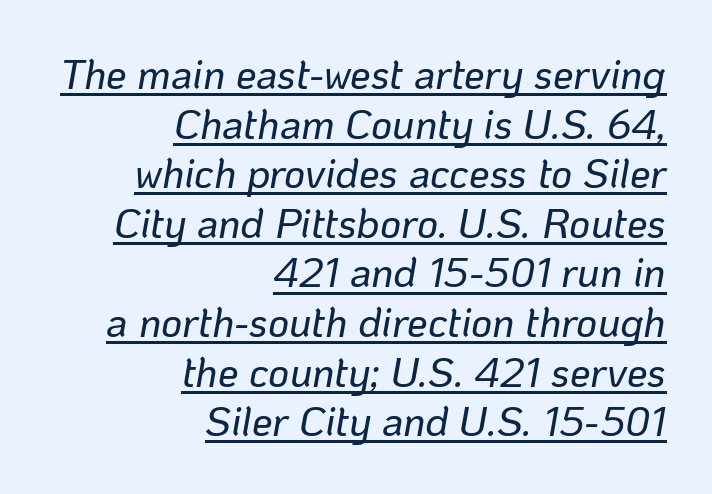
Q: Is the text italic (slanted)? A: Yes, it leans right by about 10 degrees.
Q: Is the text underlined? A: Yes.
Q: How is the paragraph aligned? A: Right-aligned.
Q: Is the spacing between letters normal or unusually wide? A: Normal.
Q: Width (condensed, normal, or wide)? A: Normal.
Q: Stroke contrast? A: Low.
Q: x-height? A: Medium.
Q: Monospaced? A: No.
